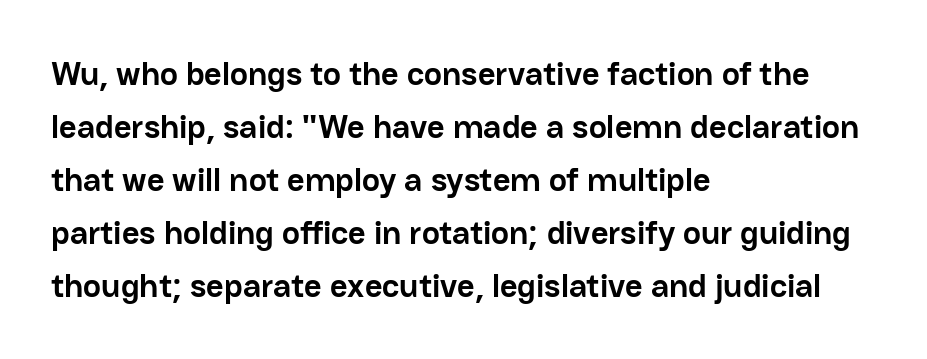
The image shows 34 px semibold sans-serif type, upright; set left-aligned, normal line spacing (1.56x), normal letter spacing, not underlined; low stroke contrast and a medium x-height.
